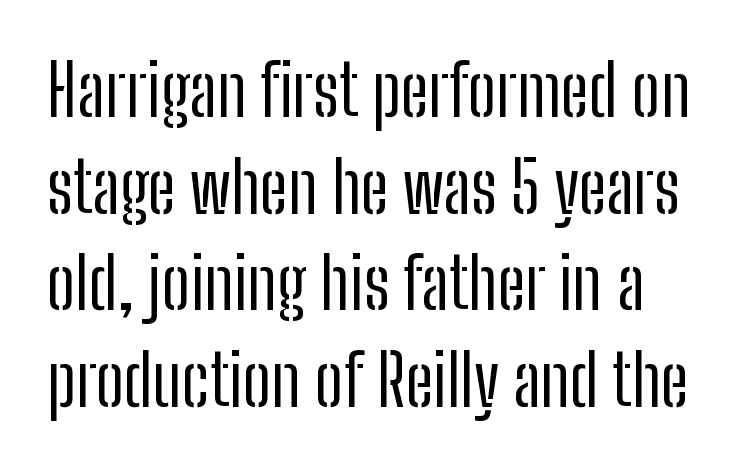
The image shows 71 px regular-weight, condensed sans-serif type, upright; set normal line spacing (1.36x), normal letter spacing, not underlined; low stroke contrast and a medium x-height.
